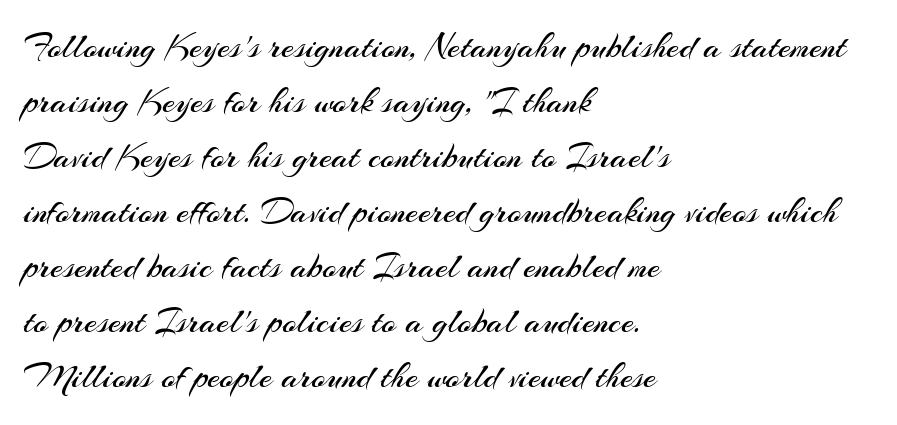
The rendering uses natural spacing where letterforms have individual widths. Stems here are at most as thick as an everyday book face. The rendering uses a moderate line-height, typical for paragraphs. Regarding serifs, this sample does without them.
